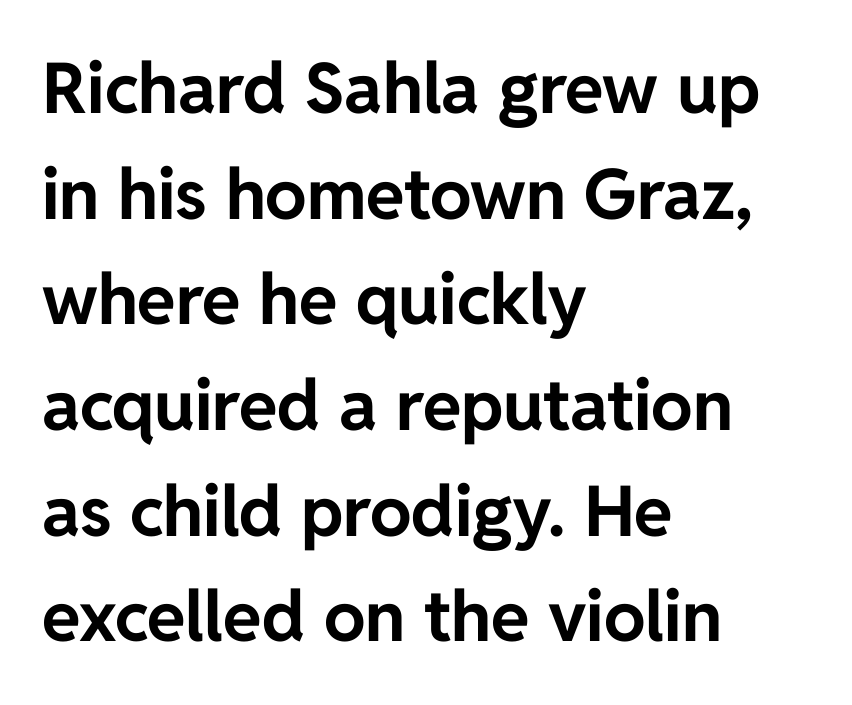
{"serif": "no", "italic": "no", "bold": "yes", "weight": "bold", "width": "normal", "stroke_contrast": "low", "x_height": "medium", "monospaced": "no", "underline": "no", "align": "left", "line_spacing": "normal", "line_spacing_ratio": 1.51, "letter_spacing": "normal", "letter_spacing_em": 0.0, "glyph_px": 70}
